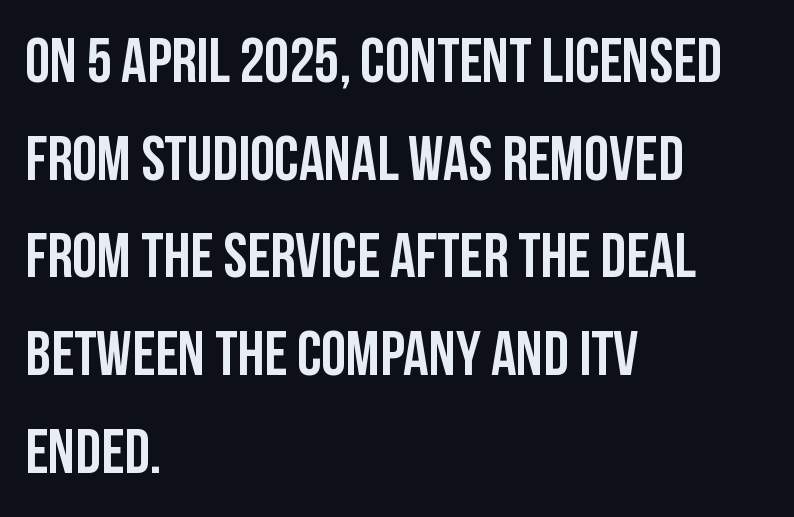
Q: Is the text italic (slanted)? A: No, it is upright.
Q: Is the typeface a serif or a sans-serif typeface? A: Sans-serif.
Q: Is the text underlined? A: No.
Q: How is the paragraph aligned? A: Left-aligned.
Q: Is the spacing between letters normal or unusually wide? A: Normal.
Q: Is the spacing between lines tight, normal or loose? A: Normal.
Q: Width (condensed, normal, or wide)? A: Condensed.
Q: Stroke contrast? A: Low.
Q: x-height? A: Large.
Q: Monospaced? A: No.
